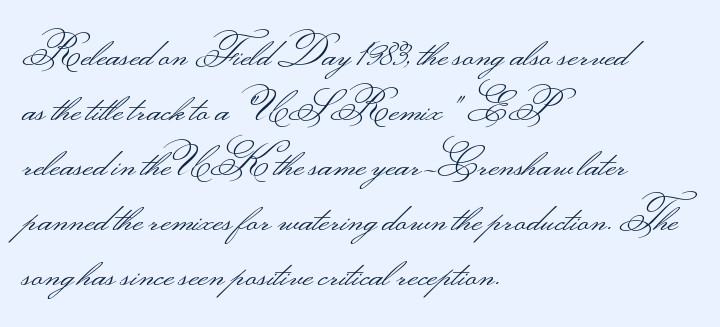
The lines are quadded left. Is the letter spacing exaggerated? No — it looks like the ordinary default. The passage shown is typed in a proportional face where columns would drift. Glance below the letters and you will spot only blank space.
